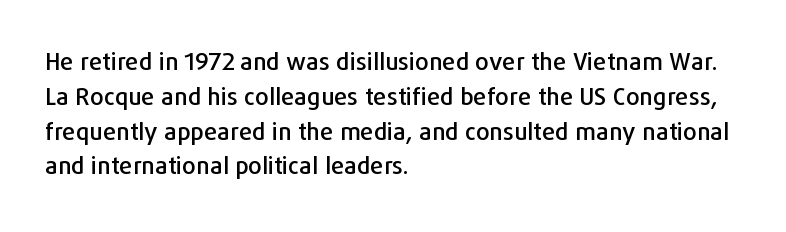
This sample keeps an unexceptional amount of space between lines. These lines keep a tight, regular rhythm from letter to letter. Every stem runs plumb, perpendicular to the baseline. Reading down the block, your eye returns to a fixed left position each line. The string is rendered with underlining switched off.
